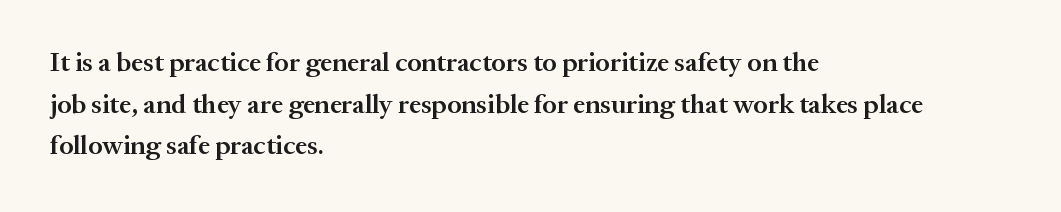
The foot of each line stays bare and open. Teacher's note: observe the even left margin — that is flush-left alignment. Summary of vertical rhythm: regular, with standard interline spacing. The typesetting leans somewhat heavy: a semibold. The lettering stays uniformly vertical, giving the passage a roman look.
